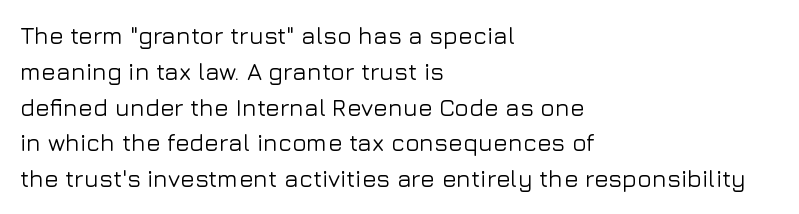
Q: Is the text italic (slanted)? A: No, it is upright.
Q: Is the text underlined? A: No.
Q: How is the paragraph aligned? A: Left-aligned.
Q: Is the spacing between letters normal or unusually wide? A: Normal.
Q: Is the spacing between lines tight, normal or loose? A: Normal.
